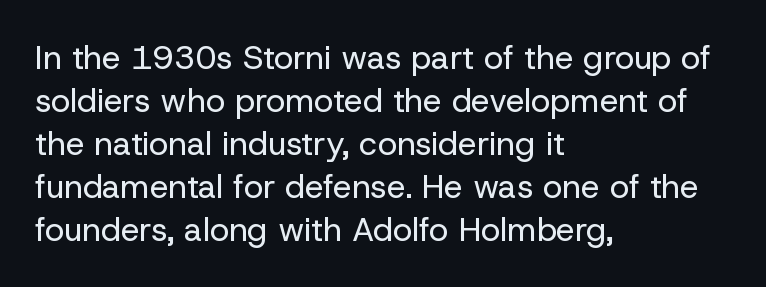
The image shows 33 px regular-weight sans-serif type, upright; set left-aligned, normal line spacing (1.3x), normal letter spacing, not underlined; low stroke contrast and a medium x-height.
